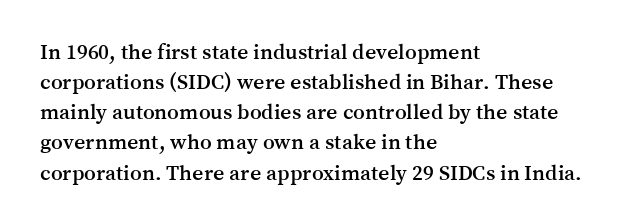
{"italic": "no", "underline": "no", "align": "left", "line_spacing": "normal", "line_spacing_ratio": 1.37, "letter_spacing": "normal", "letter_spacing_em": 0.0, "glyph_px": 22}
